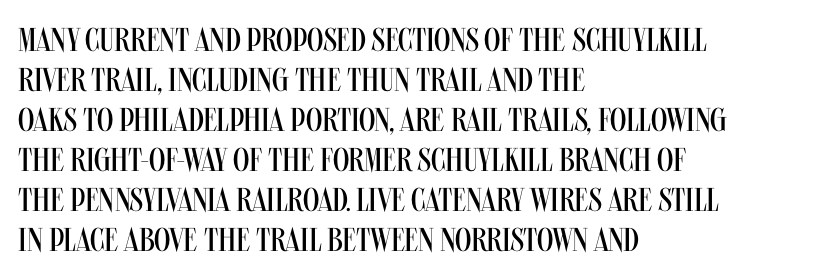
{"serif": "no", "italic": "no", "bold": "no", "weight": "regular", "width": "condensed", "stroke_contrast": "medium", "x_height": "large", "monospaced": "no", "underline": "no", "align": "left", "line_spacing_ratio": 1.21, "letter_spacing": "normal", "letter_spacing_em": 0.0, "glyph_px": 33}
